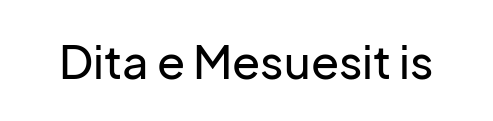
{"serif": "no", "italic": "no", "width": "normal", "stroke_contrast": "low", "x_height": "medium", "monospaced": "no", "underline": "no", "letter_spacing": "normal", "letter_spacing_em": 0.0, "glyph_px": 46}
